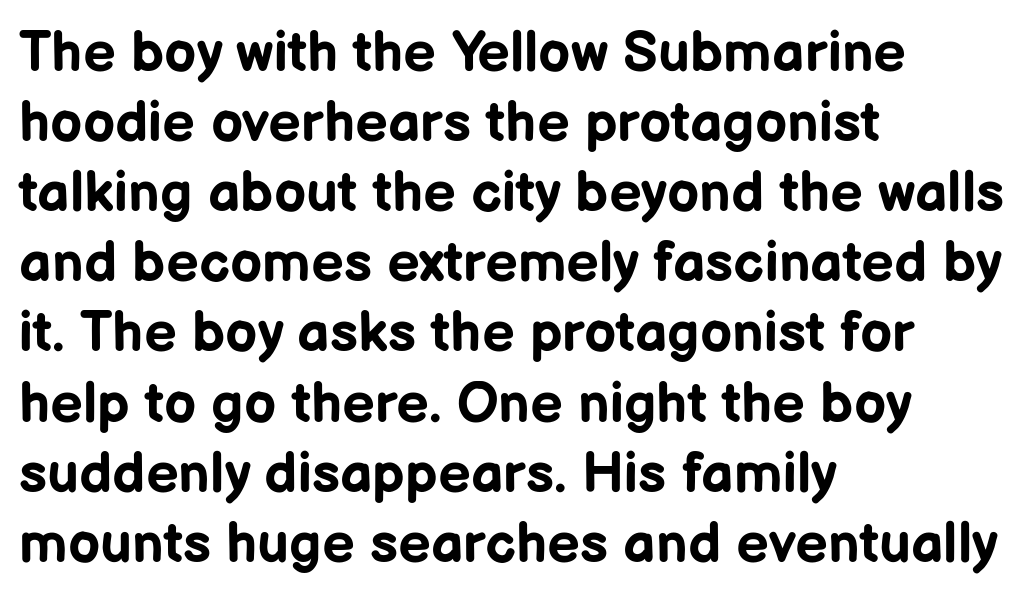
{"serif": "no", "italic": "no", "bold": "yes", "weight": "bold", "width": "normal", "stroke_contrast": "low", "x_height": "medium", "monospaced": "no", "underline": "no", "align": "left", "line_spacing_ratio": 1.23, "letter_spacing": "normal", "letter_spacing_em": 0.0, "glyph_px": 57}
